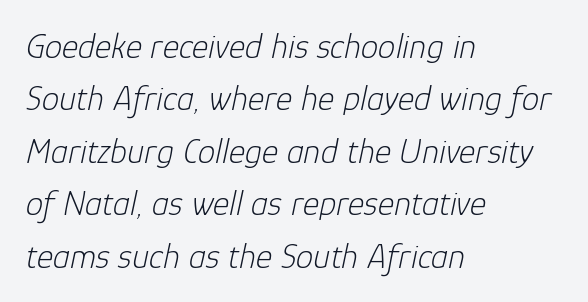
The image shows 35 px light type, italic (leaning right); set left-aligned, normal line spacing (1.5x), normal letter spacing, not underlined; low stroke contrast and a medium x-height.
